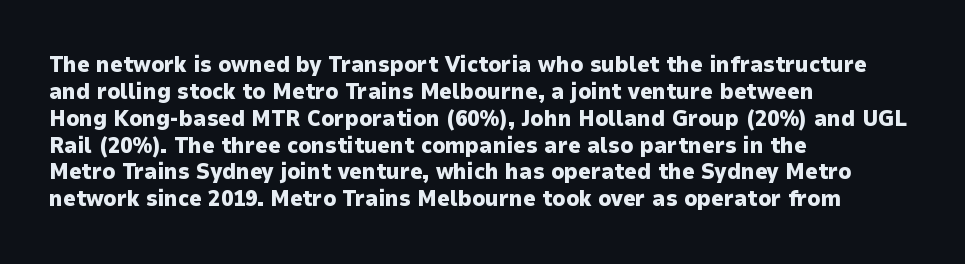
The image shows 22 px bold type, upright; set left-aligned, line spacing 1.22x, normal letter spacing, not underlined.
